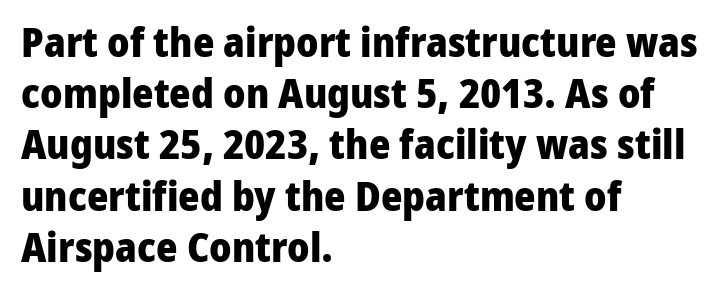
This is roman type, the default non-slanted kind. The typesetting leans heavy: a genuine bold. Quick note: underline off. The rows are spaced the way most documents space them. Letter spacing: default. Unlike a traditional serif, this face leaves its strokes unadorned.
